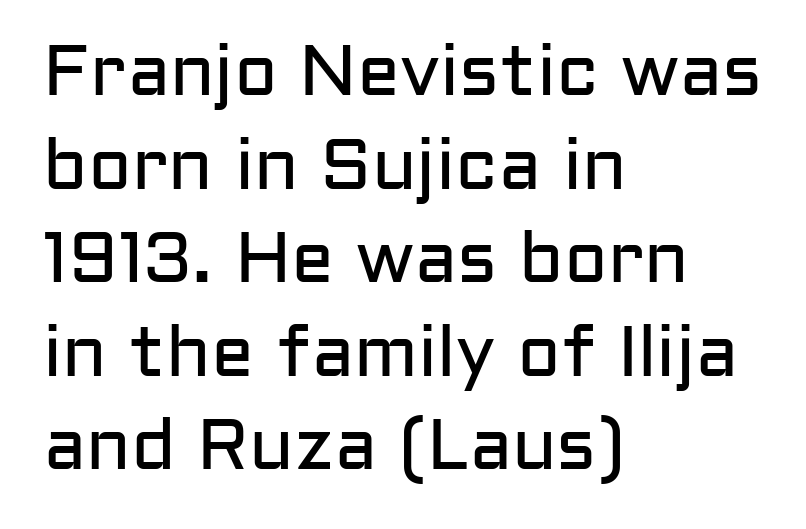
Nothing unusual about the tracking: characters are spaced as the font intends. No heavy texture on the line: the type isn't bold. This sample uses an upright cut, with every glyph sitting square on the baseline. The strip under each line holds only bare page. A classic flush-left, rag-right setting is used for this passage. The rendering uses natural spacing where letterforms have individual widths.
